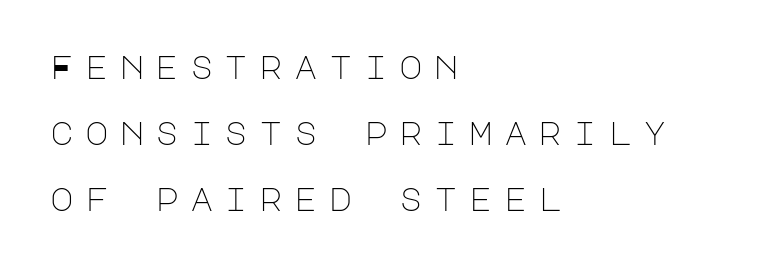
The image shows 32 px light sans-serif type, upright; set left-aligned, loose line spacing (2.06x), unusually wide letter spacing (+0.35 em), not underlined; low stroke contrast and a large x-height.
